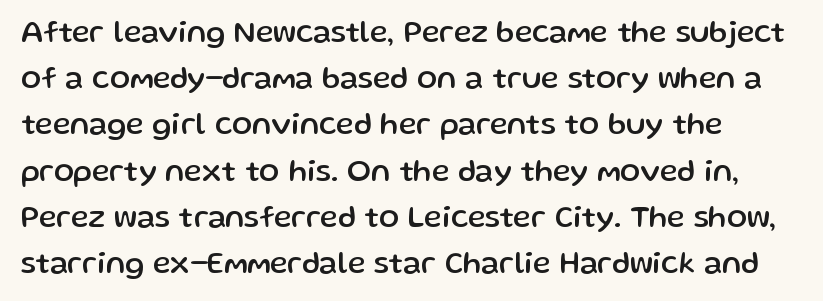
The designer left line spacing at the default. A sans-serif font was chosen for this passage. The lettering stays uniformly vertical, giving the passage a roman look. Type without underlining. Visually the block forms a straight wall on the left and a jagged coastline on the right.
